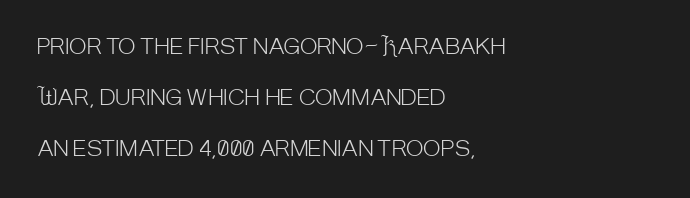
Q: Is the text bold? A: No.
Q: Is the text italic (slanted)? A: No, it is upright.
Q: Is the text underlined? A: No.
Q: How is the paragraph aligned? A: Left-aligned.
Q: Is the spacing between letters normal or unusually wide? A: Normal.
Q: Is the spacing between lines tight, normal or loose? A: Loose.
